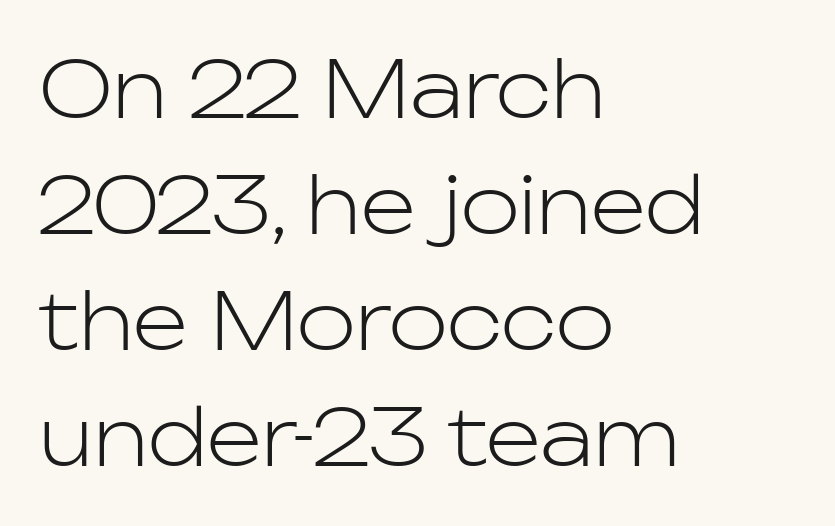
{"serif": "no", "italic": "no", "bold": "no", "weight": "light", "width": "normal", "stroke_contrast": "low", "x_height": "medium", "monospaced": "no", "underline": "no", "align": "left", "line_spacing": "normal", "line_spacing_ratio": 1.47, "letter_spacing": "normal", "letter_spacing_em": 0.0, "glyph_px": 79}
